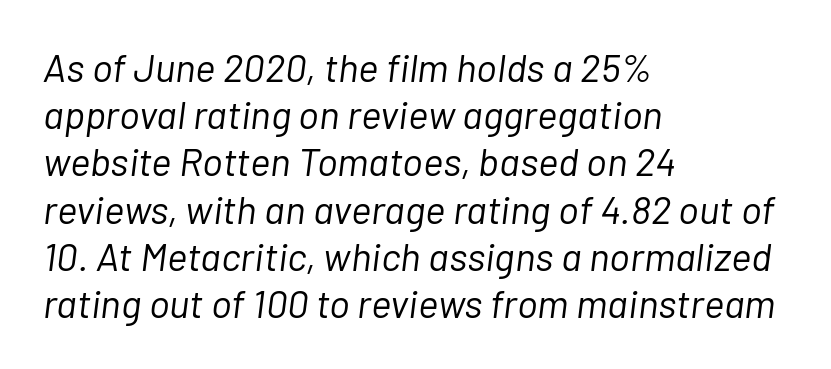
Q: Is the text bold? A: No.
Q: Is the text italic (slanted)? A: Yes, it leans right by about 7 degrees.
Q: Is the text underlined? A: No.
Q: How is the paragraph aligned? A: Left-aligned.
Q: Is the spacing between letters normal or unusually wide? A: Normal.
Q: Width (condensed, normal, or wide)? A: Normal.
Q: Stroke contrast? A: Low.
Q: x-height? A: Medium.
Q: Monospaced? A: No.
